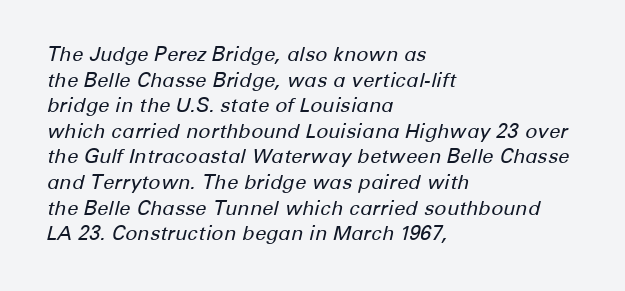
{"italic": "yes", "lean": "right", "slant_degrees": 12, "bold": "no", "underline": "no", "align": "left", "line_spacing": "normal", "line_spacing_ratio": 1.28, "letter_spacing": "normal", "letter_spacing_em": 0.0, "glyph_px": 20}
